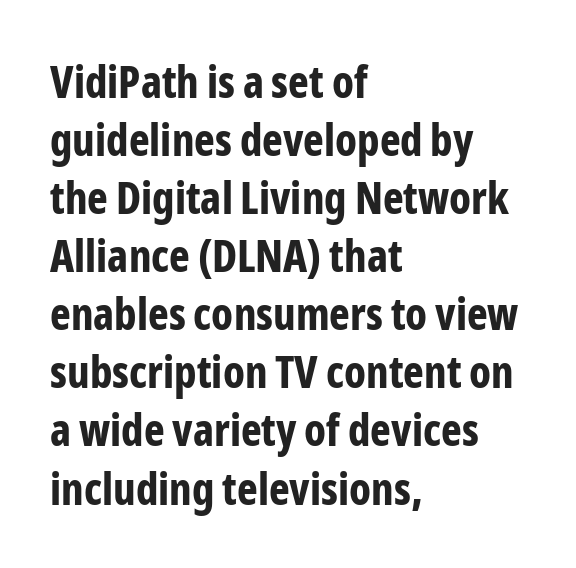
Q: Is the text bold? A: Yes.
Q: Is the text italic (slanted)? A: No, it is upright.
Q: Is the typeface a serif or a sans-serif typeface? A: Sans-serif.
Q: Is the text underlined? A: No.
Q: How is the paragraph aligned? A: Left-aligned.
Q: Is the spacing between letters normal or unusually wide? A: Normal.
Q: Is the spacing between lines tight, normal or loose? A: Normal.
Q: Width (condensed, normal, or wide)? A: Condensed.
Q: Stroke contrast? A: Low.
Q: x-height? A: Medium.
Q: Monospaced? A: No.
